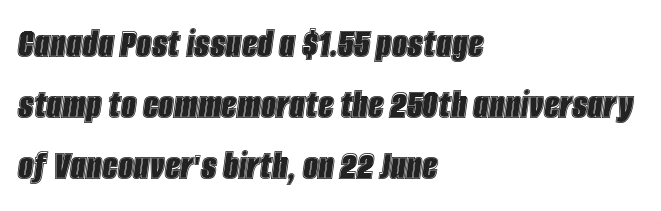
A classic flush-left, rag-right setting is used for this passage. Rows of type keep a routine distance in the vertical direction. Observe the ordinary spacing: letters are neighbours, not strangers. The face used here is proportionally spaced, like ordinary book or web type.
